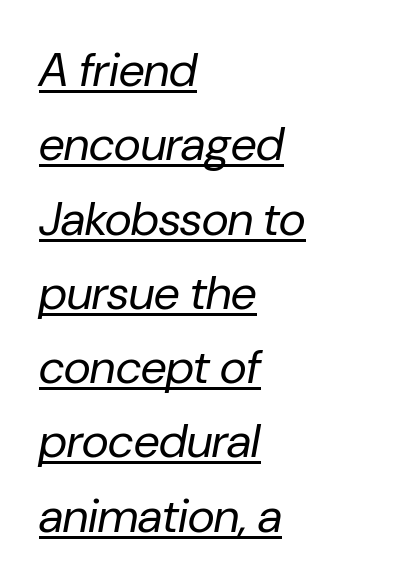
You can see a thin bar hugging the bottom of the glyphs. The setting favours the left margin, as ordinary paragraphs usually do. This sample keeps an unexceptional amount of space between lines. Tracking here is standard; glyphs follow each other at the usual distance. It's the slanting kind of type.
